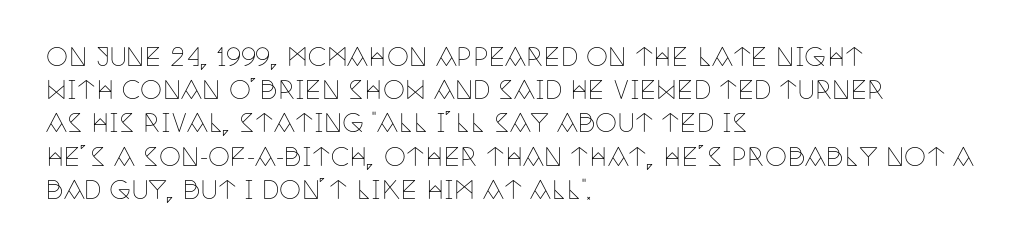
These lines sit exactly where default settings would place them. Decoration check: the copy has no underline. The typeface has the unassuming heft of standard copy or less. Horizontal alignment here is leftward, the default for most running prose.
